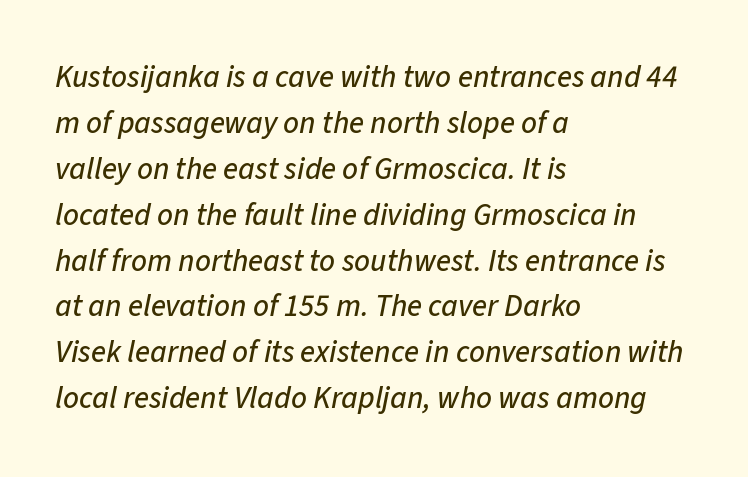
One glance says typical: line gaps are just what's usual. Alignment: flush left. Is this a fixed-width face? No — the glyphs have proportional, varying widths. Is the type slanted? Yes — the strokes lean at a clear angle. A typesetter would call this zero additional tracking.
